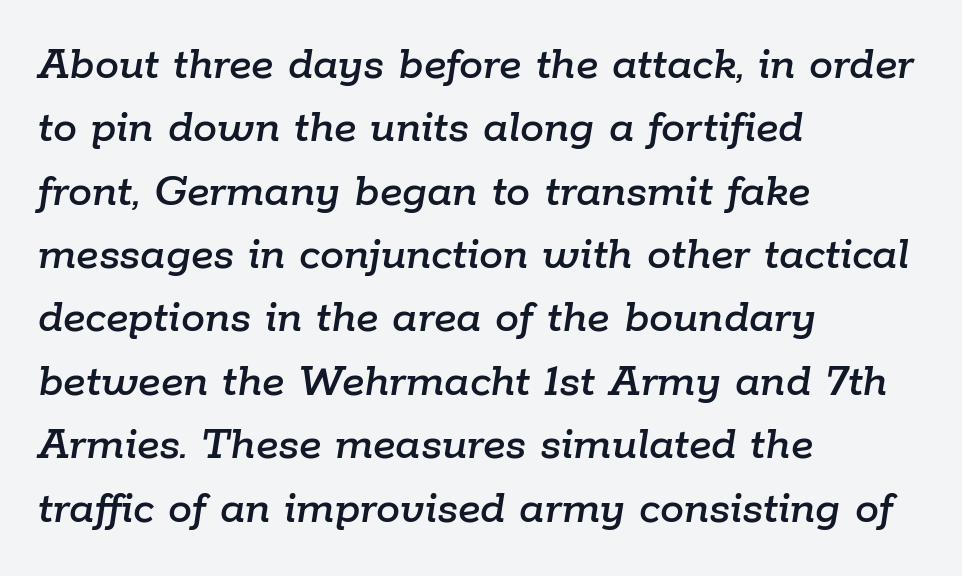
The image shows 48 px text type, italic (leaning right); set left-aligned, normal line spacing (1.32x), normal letter spacing, not underlined; low stroke contrast and a medium x-height.
